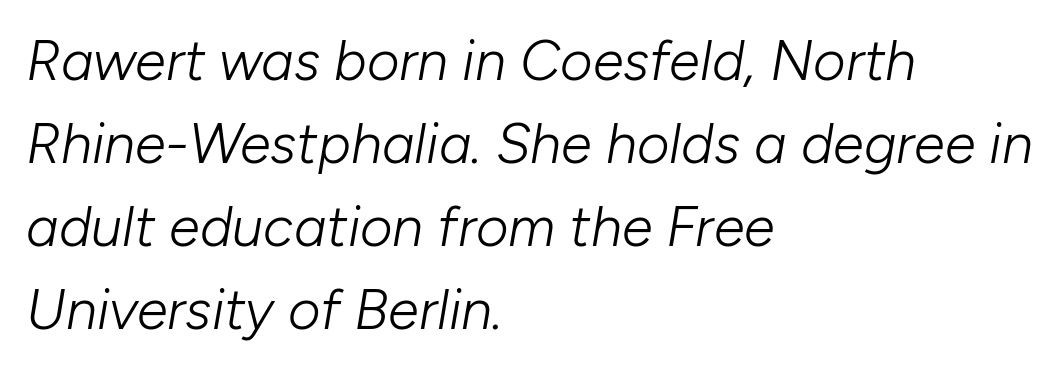
{"italic": "yes", "lean": "right", "slant_degrees": 10, "bold": "no", "weight": "light", "width": "normal", "stroke_contrast": "low", "x_height": "medium", "monospaced": "no", "underline": "no", "align": "left", "line_spacing": "normal", "line_spacing_ratio": 1.48, "letter_spacing": "normal", "letter_spacing_em": 0.0, "glyph_px": 56}
